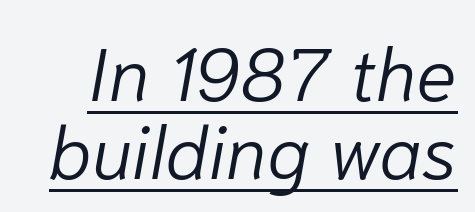
This is oblique type, the kind used for emphasis or titles. Notice how a bar underscores the lettering throughout. The line texture is even and compact thanks to regular tracking. Whoever set this chose condensed vertical rhythm over breathing room.
